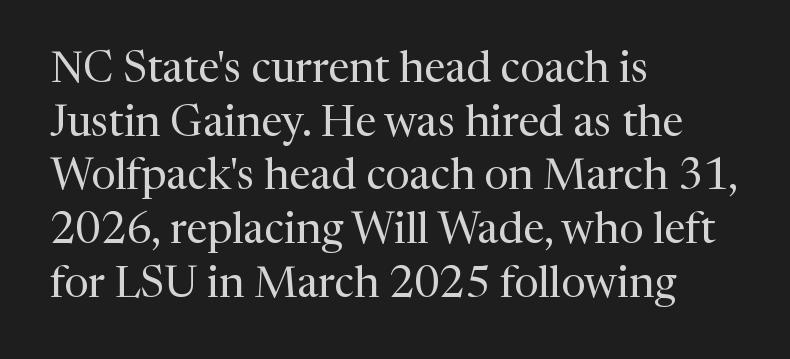
{"serif": "yes", "italic": "no", "bold": "no", "weight": "regular", "width": "normal", "stroke_contrast": "medium", "x_height": "medium", "monospaced": "no", "underline": "no", "align": "left", "line_spacing": "normal", "line_spacing_ratio": 1.25, "letter_spacing": "normal", "letter_spacing_em": 0.0, "glyph_px": 43}
